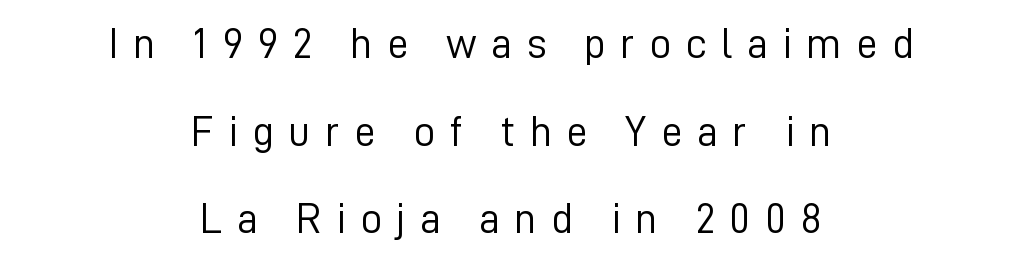
How are the letters spaced? Widely, with obvious added tracking. To sum up the face: it is a sans, with no serifs. Does the leading feel generous? Absolutely, it's lavish. This rendering features lettering with no underline.
